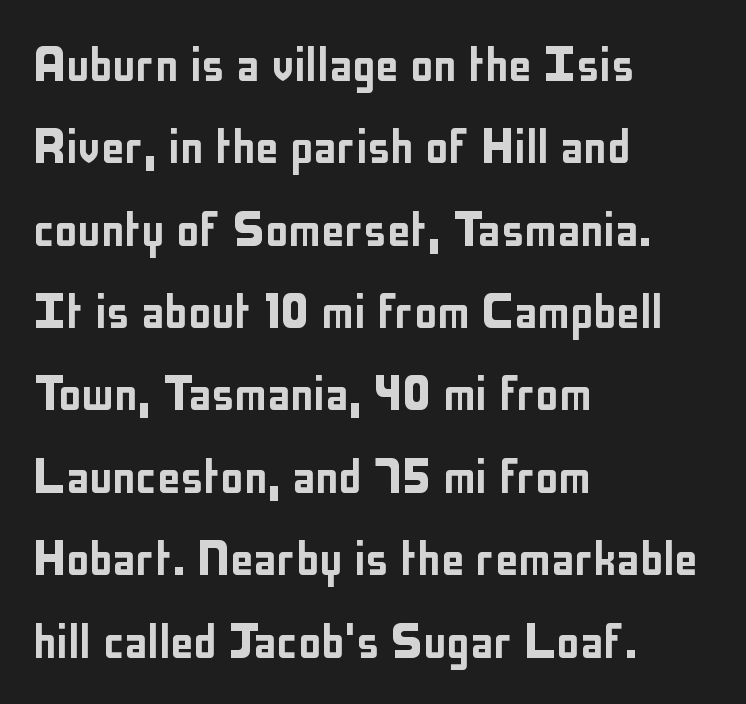
The image shows 58 px condensed sans-serif type, upright; set left-aligned, normal line spacing (1.42x), normal letter spacing, not underlined; low stroke contrast and a medium x-height.
